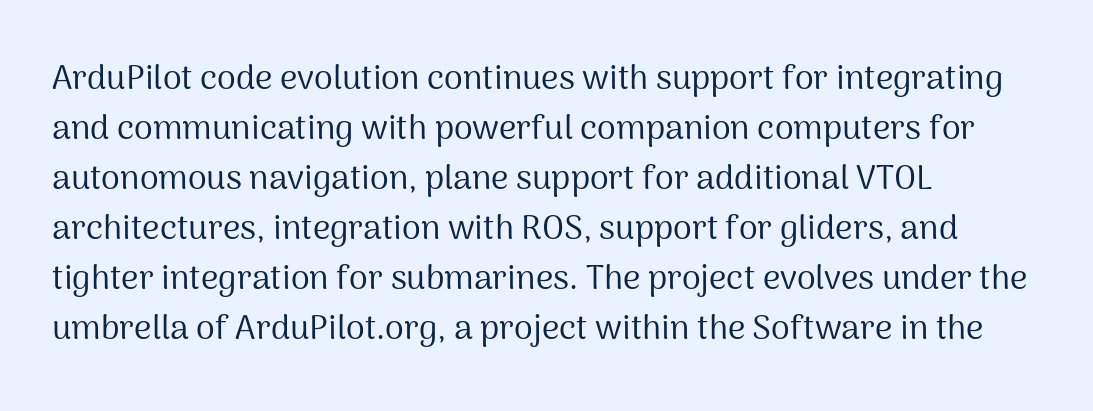
{"serif": "no", "italic": "no", "bold": "no", "weight": "regular", "width": "normal", "stroke_contrast": "medium", "x_height": "medium", "monospaced": "no", "underline": "no", "align": "left", "line_spacing": "normal", "line_spacing_ratio": 1.47, "letter_spacing": "normal", "letter_spacing_em": 0.0, "glyph_px": 34}
